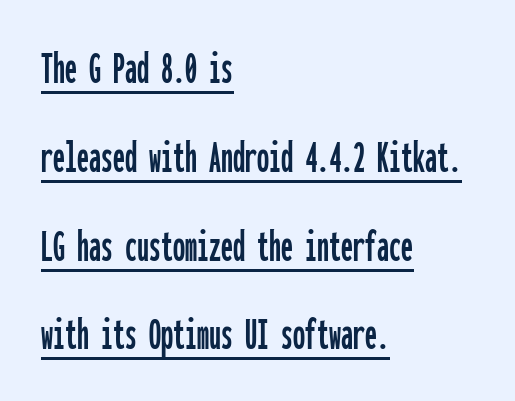
{"serif": "no", "italic": "no", "width": "condensed", "stroke_contrast": "low", "x_height": "medium", "monospaced": "yes", "underline": "yes", "align": "left", "line_spacing_ratio": 1.85, "letter_spacing": "normal", "letter_spacing_em": 0.0, "glyph_px": 48}
